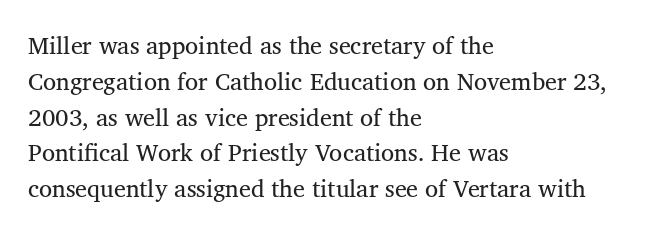
The image shows 24 px text type, upright; set left-aligned, normal line spacing (1.49x), normal letter spacing, not underlined.
